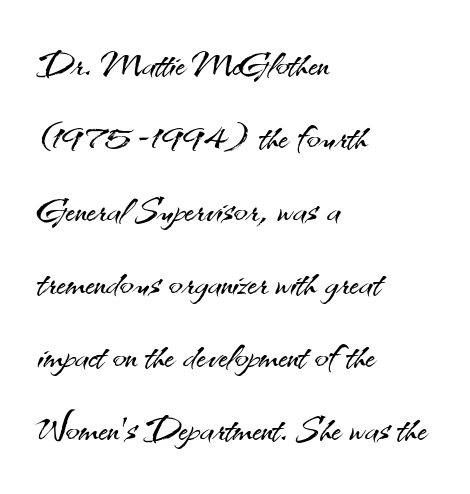
Q: Is the text bold? A: No.
Q: Is the text italic (slanted)? A: Yes.
Q: Is the typeface a serif or a sans-serif typeface? A: Sans-serif.
Q: Is the text underlined? A: No.
Q: How is the paragraph aligned? A: Left-aligned.
Q: Is the spacing between letters normal or unusually wide? A: Normal.
Q: Is the spacing between lines tight, normal or loose? A: Normal.
Q: Width (condensed, normal, or wide)? A: Normal.
Q: Stroke contrast? A: Medium.
Q: x-height? A: Small.
Q: Monospaced? A: No.
